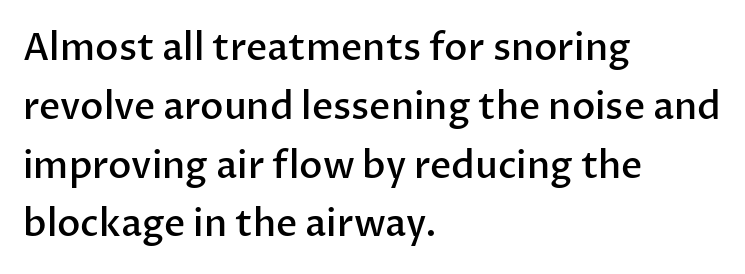
Observe the ordinary spacing: letters are neighbours, not strangers. Line beginnings align vertically; line endings do not. Only glyphs here, with clear space below each row. A roman cut, with each character standing at attention. The designer went with a sans here, leaving each stem footless. Horizontal bands of white between lines are of average thickness.
